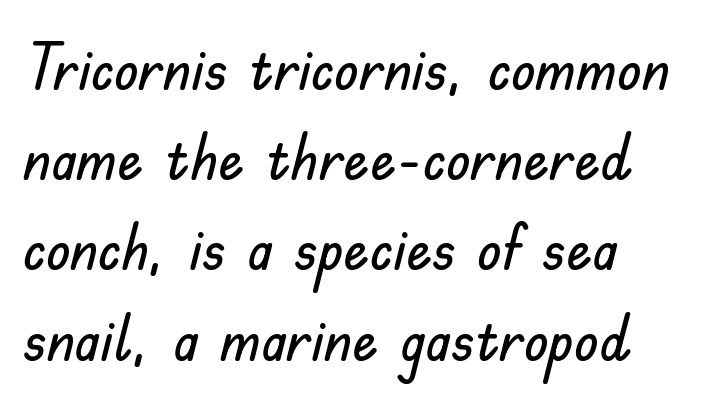
{"serif": "no", "width": "normal", "stroke_contrast": "low", "x_height": "small", "monospaced": "no", "underline": "no", "align": "left", "line_spacing": "normal", "line_spacing_ratio": 1.41, "letter_spacing": "normal", "letter_spacing_em": 0.0, "glyph_px": 64}
